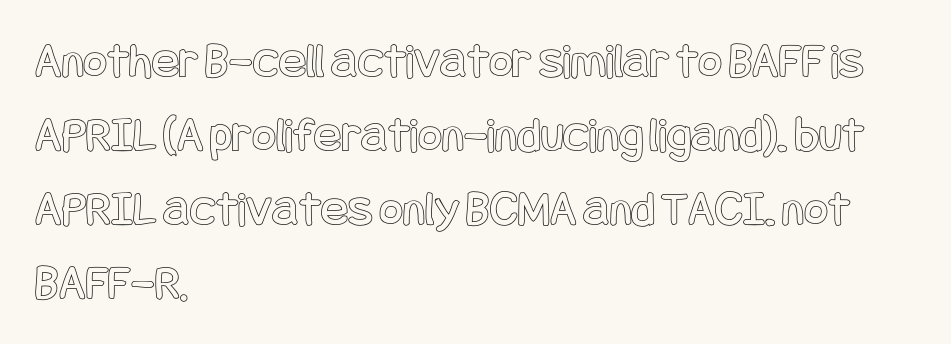
Q: Is the text italic (slanted)? A: No, it is upright.
Q: Is the text underlined? A: No.
Q: How is the paragraph aligned? A: Left-aligned.
Q: Is the spacing between letters normal or unusually wide? A: Normal.
Q: Is the spacing between lines tight, normal or loose? A: Normal.
Q: Width (condensed, normal, or wide)? A: Condensed.
Q: x-height? A: Large.
